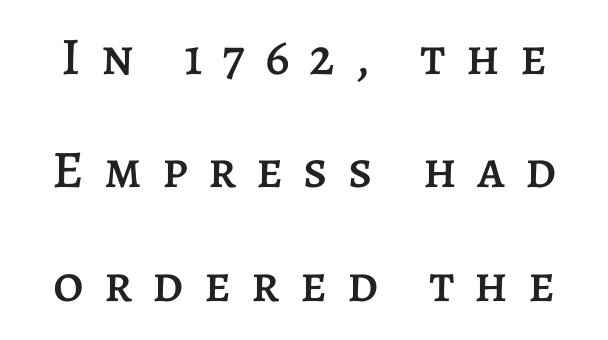
Q: Is the text italic (slanted)? A: No, it is upright.
Q: Is the text underlined? A: No.
Q: Is the spacing between letters normal or unusually wide? A: Unusually wide.
Q: Is the spacing between lines tight, normal or loose? A: Loose.
Q: Width (condensed, normal, or wide)? A: Normal.
Q: Stroke contrast? A: Low.
Q: x-height? A: Large.
Q: Monospaced? A: No.
